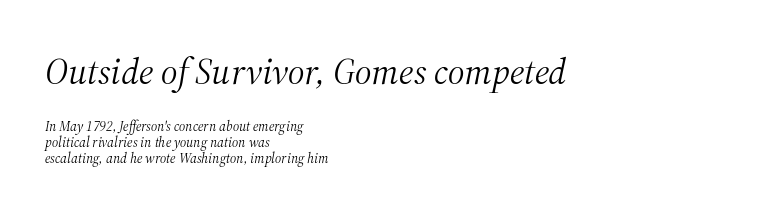
The more generous point size was reserved for the upper chunk. This rendering employs a face with finishing strokes, i.e., a serif. Spacing verdict: proportional, widths tailored to each character. Style check: oblique. Letters have the restrained weight of plain body copy at most. The foot of each line stays bare and open.
